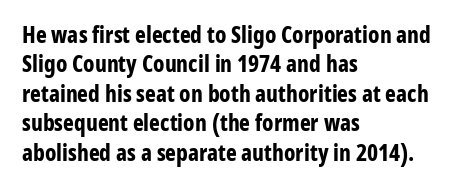
In terms of posture, this sample is upright. Whoever set this chose a conventional vertical rhythm. The space directly below the letters is spotless. A typesetter would call this zero additional tracking.
